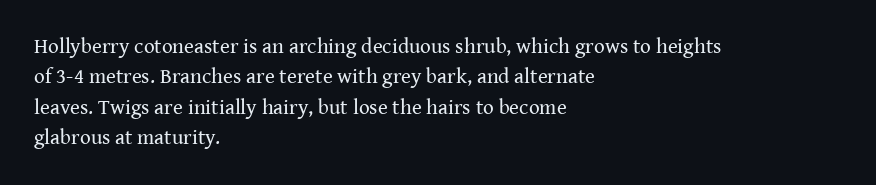
The image shows 21 px text type, upright; set left-aligned, normal line spacing (1.45x), normal letter spacing, not underlined.
